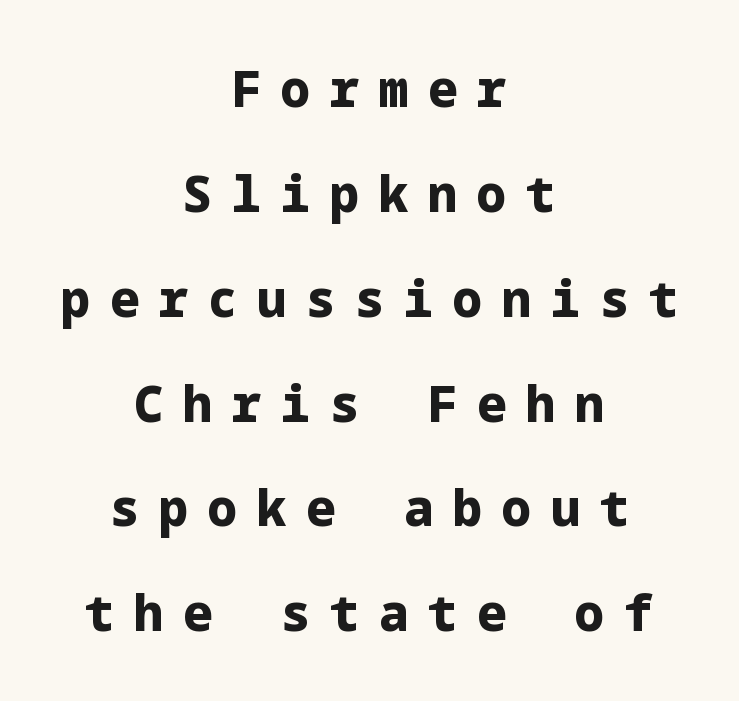
{"serif": "no", "italic": "no", "bold": "yes", "weight": "heavy", "width": "normal", "stroke_contrast": "low", "x_height": "medium", "underline": "no", "align": "center", "line_spacing": "loose", "line_spacing_ratio": 2.14, "letter_spacing": "wide", "letter_spacing_em": 0.4, "glyph_px": 49}
